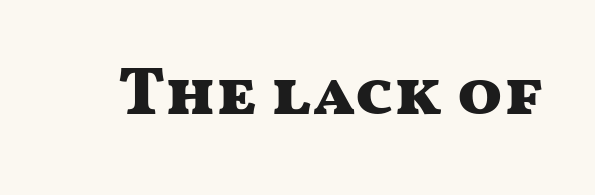
The image shows 66 px heavy, wide sans-serif type, upright; set normal letter spacing, not underlined; medium stroke contrast and a medium x-height.
